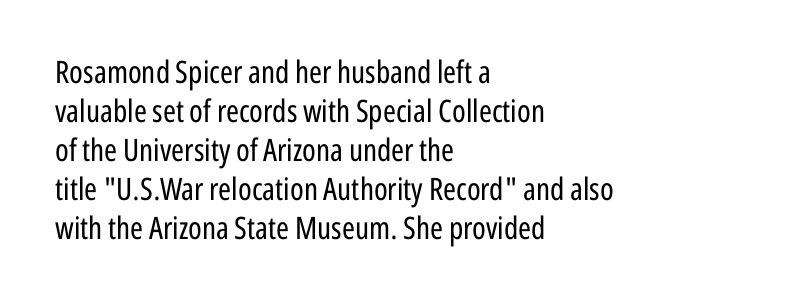
The image shows 31 px regular-weight, condensed sans-serif type, upright; set left-aligned, normal line spacing (1.26x), normal letter spacing, not underlined; low stroke contrast and a medium x-height.
